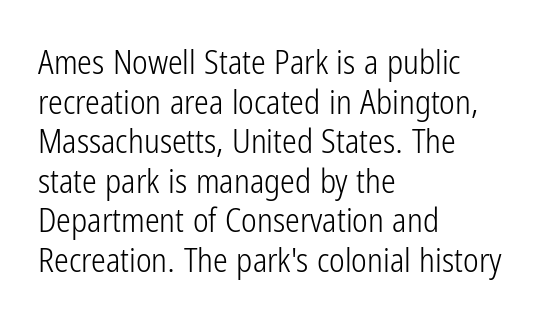
{"serif": "no", "italic": "no", "bold": "no", "weight": "light", "width": "condensed", "stroke_contrast": "low", "x_height": "medium", "monospaced": "no", "underline": "no", "align": "left", "line_spacing_ratio": 1.2, "letter_spacing": "normal", "letter_spacing_em": 0.0, "glyph_px": 33}
